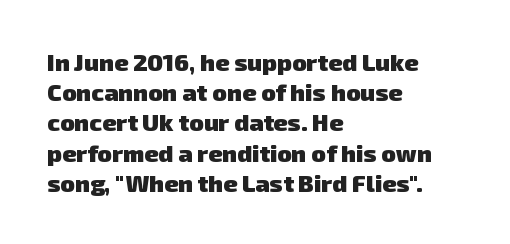
The image shows 24 px bold type; set left-aligned, normal line spacing (1.26x), normal letter spacing, not underlined.
